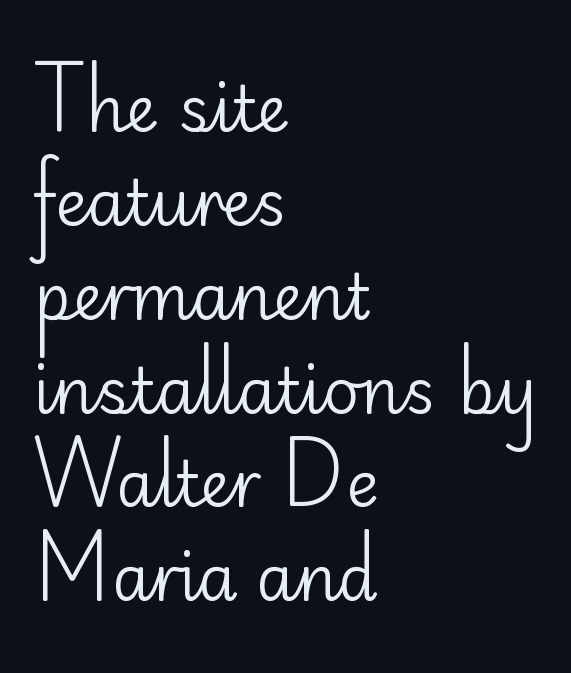
The image shows 63 px regular-weight sans-serif type, upright; set left-aligned, normal line spacing (1.49x), normal letter spacing, not underlined; low stroke contrast and a small x-height.
